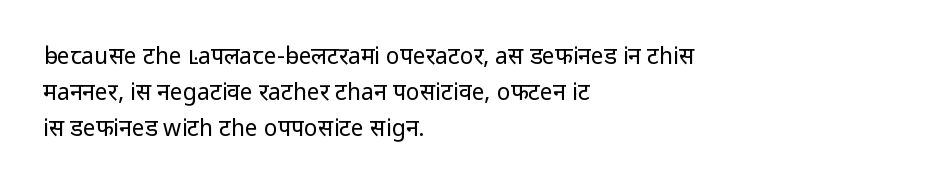
{"italic": "no", "bold": "no", "underline": "no", "align": "left", "line_spacing": "normal", "line_spacing_ratio": 1.56, "letter_spacing": "normal", "letter_spacing_em": 0.0, "glyph_px": 23}
